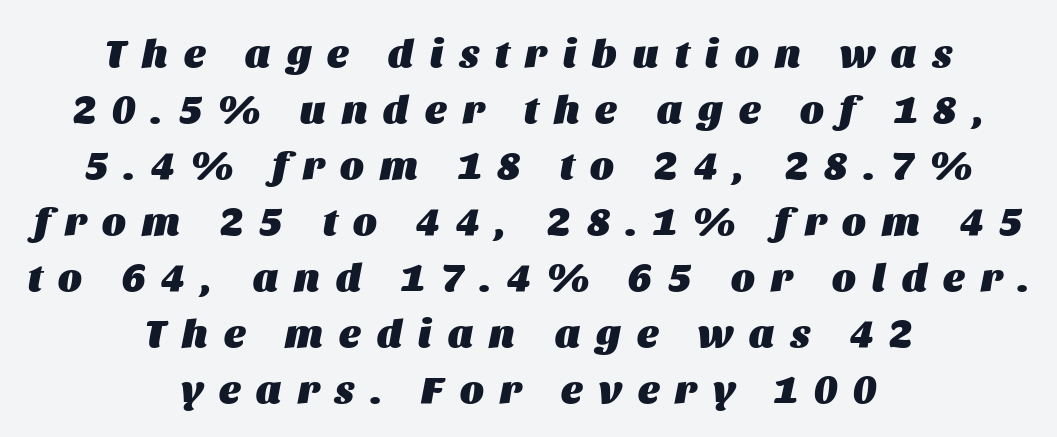
{"italic": "yes", "lean": "right", "slant_degrees": 11, "bold": "yes", "weight": "heavy", "width": "normal", "stroke_contrast": "medium", "x_height": "large", "monospaced": "no", "underline": "no", "align": "center", "line_spacing": "normal", "line_spacing_ratio": 1.4, "letter_spacing": "wide", "letter_spacing_em": 0.41, "glyph_px": 40}
